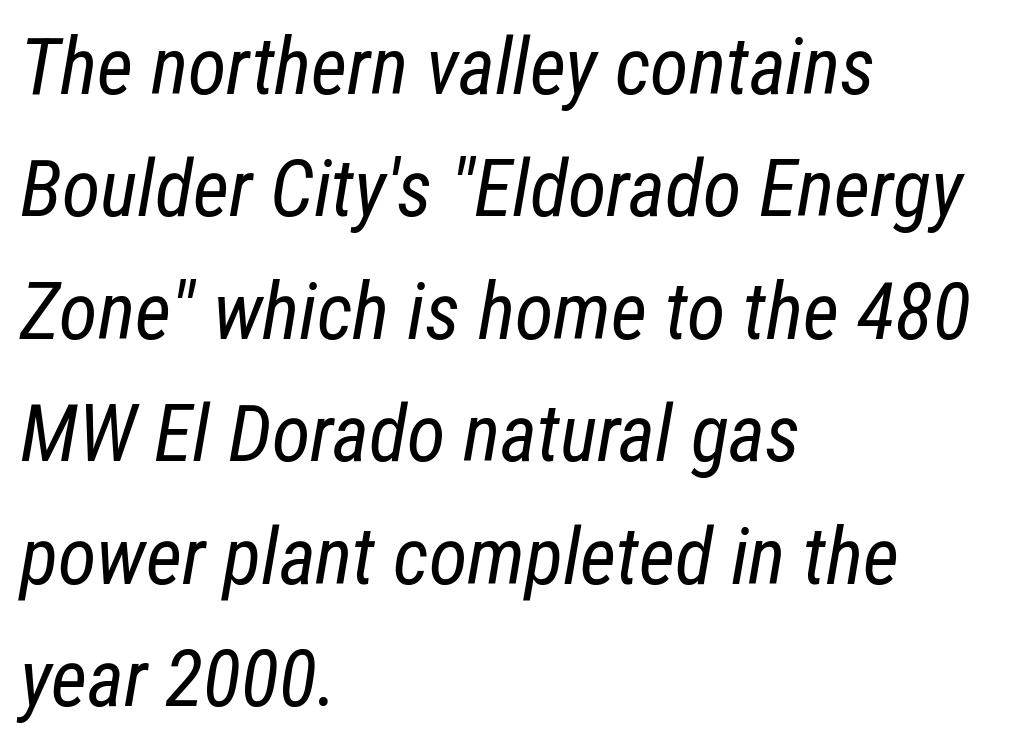
{"italic": "yes", "lean": "right", "slant_degrees": 12, "bold": "no", "weight": "regular", "width": "condensed", "stroke_contrast": "low", "x_height": "medium", "monospaced": "no", "underline": "no", "align": "left", "line_spacing": "normal", "line_spacing_ratio": 1.55, "letter_spacing": "normal", "letter_spacing_em": 0.0, "glyph_px": 79}
